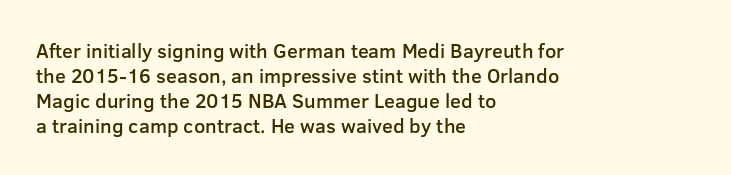
Where is the straight margin? On the left. Each glyph is drawn with semibold strokes, heavier than normal yet not fully bold. The passage shown is not underscored anywhere. Whoever set this chose a conventional vertical rhythm. Upright lettering throughout.
